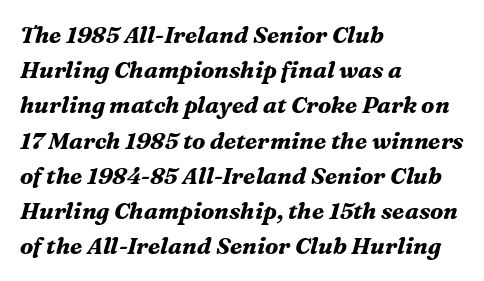
Letters rest on an invisible, unmarked baseline. Vertical spacing — default. There is no visible air inserted between adjacent glyphs. Would a proofreader flag this as italicized? Yes. These words are printed bold, with thick strokes throughout.
